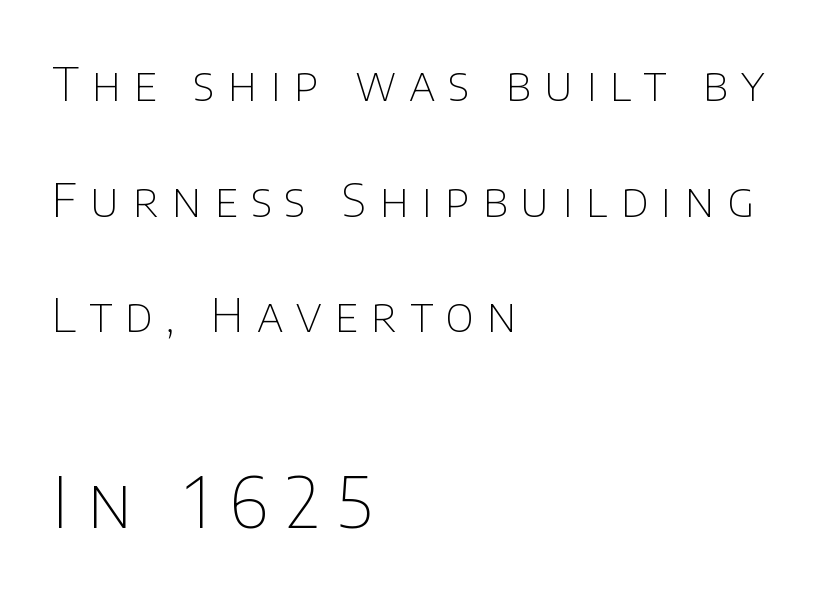
{"serif": "no", "italic": "no", "bold": "no", "weight": "thin", "width": "normal", "stroke_contrast": "low", "x_height": "large", "monospaced": "no", "underline": "no", "align": "left", "line_spacing": "loose", "line_spacing_ratio": 2.46, "letter_spacing": "wide", "letter_spacing_em": 0.27, "larger_block": "second", "size_ratio": 1.49, "glyph_px": 70}
